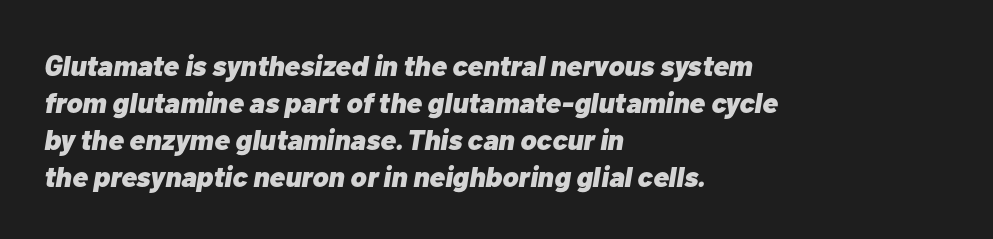
{"italic": "yes", "lean": "right", "slant_degrees": 10, "bold": "yes", "weight": "heavy", "width": "normal", "stroke_contrast": "low", "x_height": "medium", "monospaced": "no", "underline": "no", "align": "left", "line_spacing": "normal", "line_spacing_ratio": 1.28, "letter_spacing": "normal", "letter_spacing_em": 0.0, "glyph_px": 29}
